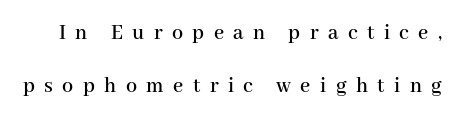
The image shows 22 px text type, upright; set loose line spacing (2.39x), unusually wide letter spacing (+0.43 em), not underlined.
